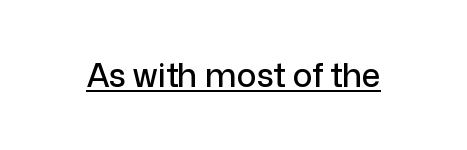
Glance below the letters and you will spot a drawn line. What stands out about the letter spacing? Nothing — it is the standard amount. The face used here is proportionally spaced, like ordinary book or web type. Font category for this specimen: sans-serif. It's the straight-up-and-down kind of type.
